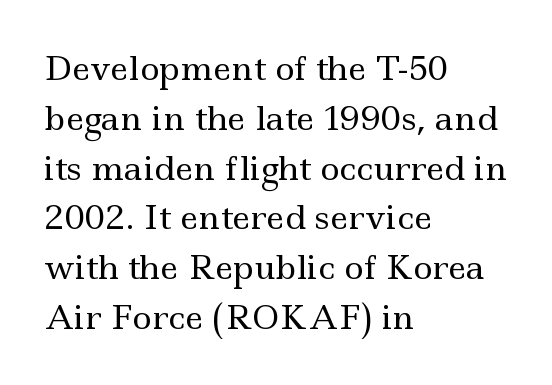
{"serif": "yes", "italic": "no", "bold": "no", "weight": "regular", "width": "wide", "x_height": "small", "monospaced": "no", "underline": "no", "align": "left", "line_spacing": "normal", "line_spacing_ratio": 1.51, "letter_spacing": "normal", "letter_spacing_em": 0.0, "glyph_px": 33}
